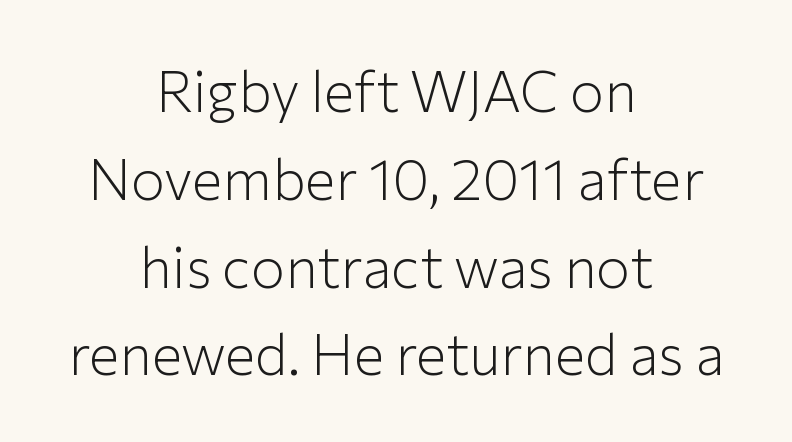
The image shows 57 px light sans-serif type, upright; set centered, normal line spacing (1.54x), normal letter spacing, not underlined; low stroke contrast and a medium x-height.
